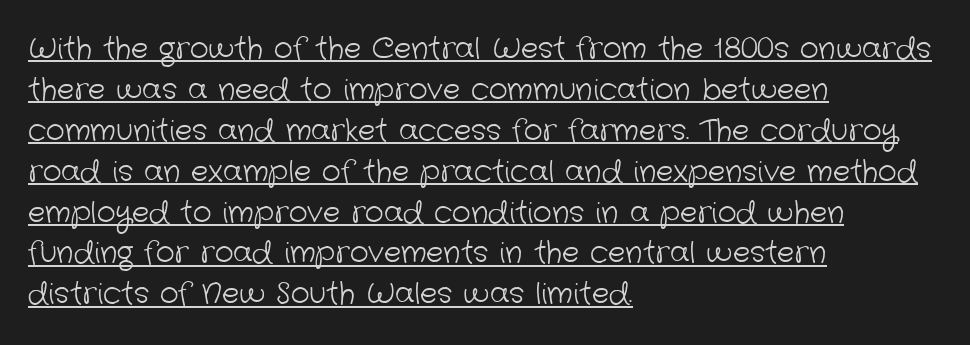
The image shows 29 px light sans-serif type; set left-aligned, normal line spacing (1.41x), normal letter spacing, underlined; low stroke contrast and a medium x-height.
